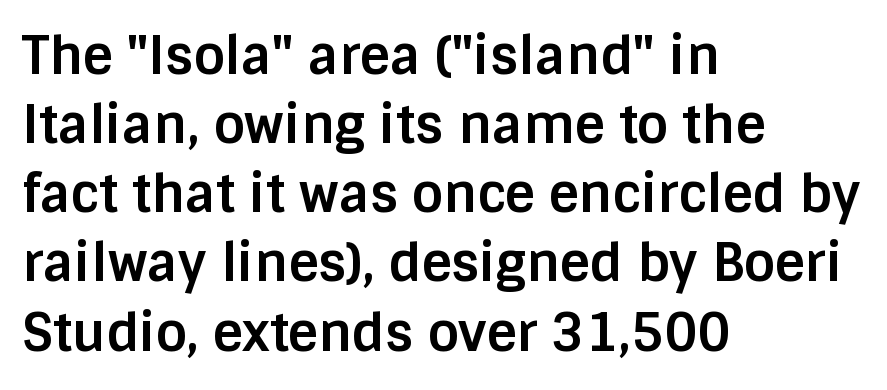
This sample uses an upright cut, with every glyph sitting square on the baseline. Leading: standard. These words are printed bold, with thick strokes throughout. Does the copy run flush right? No — it runs flush left. Look at the tracking — it's just the regular setting, nothing added. Any mark beneath the type? The region is blank.
